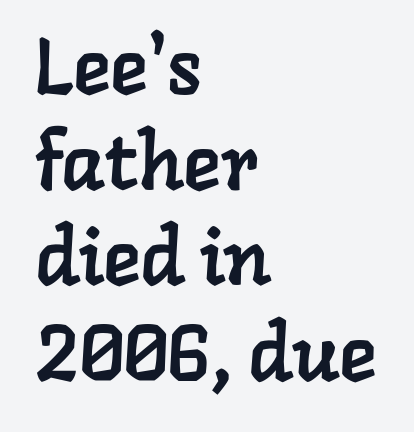
{"serif": "yes", "width": "normal", "stroke_contrast": "low", "x_height": "medium", "monospaced": "no", "underline": "no", "align": "left", "line_spacing_ratio": 1.21, "letter_spacing": "normal", "letter_spacing_em": 0.0, "glyph_px": 79}
